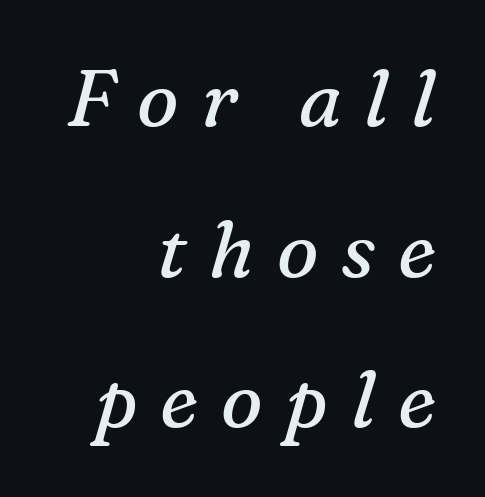
You could not count columns in this text — the font is proportionally spaced. Letters have the restrained weight of plain body copy at most. Small tapered or slab feet sit at the stroke ends, so this counts as serif. The designer dialed line spacing up above the default.
